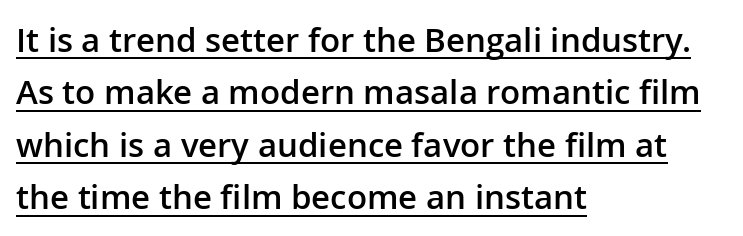
The image shows 33 px semibold sans-serif type, upright; set left-aligned, normal line spacing (1.59x), normal letter spacing, underlined; low stroke contrast and a medium x-height.
